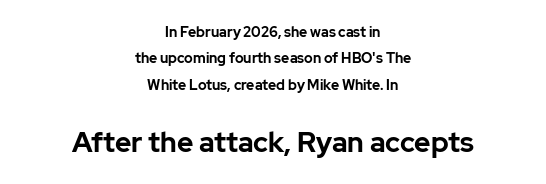
Does the type have serifs? No, each stem ends abruptly. This rendering uses center alignment, leaving both contours irregular but symmetric. These words are printed bold, with thick strokes throughout. Do the letters lean? They stand straight. Compare the two chunks: the lower has the greater cap height.
